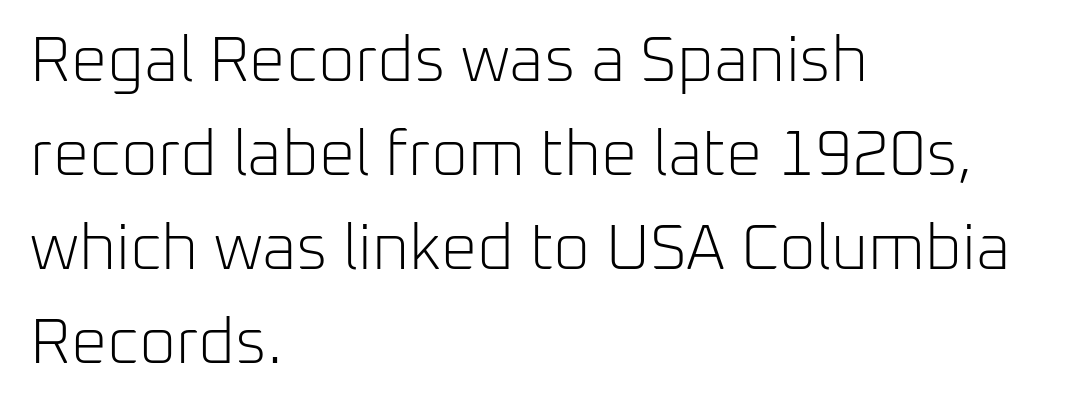
The image shows 64 px light sans-serif type, upright; set left-aligned, normal line spacing (1.47x), normal letter spacing, not underlined; low stroke contrast and a medium x-height.
